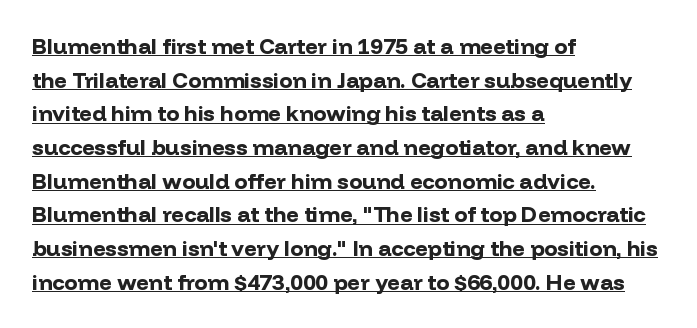
The image shows 22 px bold type, upright; set left-aligned, normal line spacing (1.53x), normal letter spacing, underlined.
